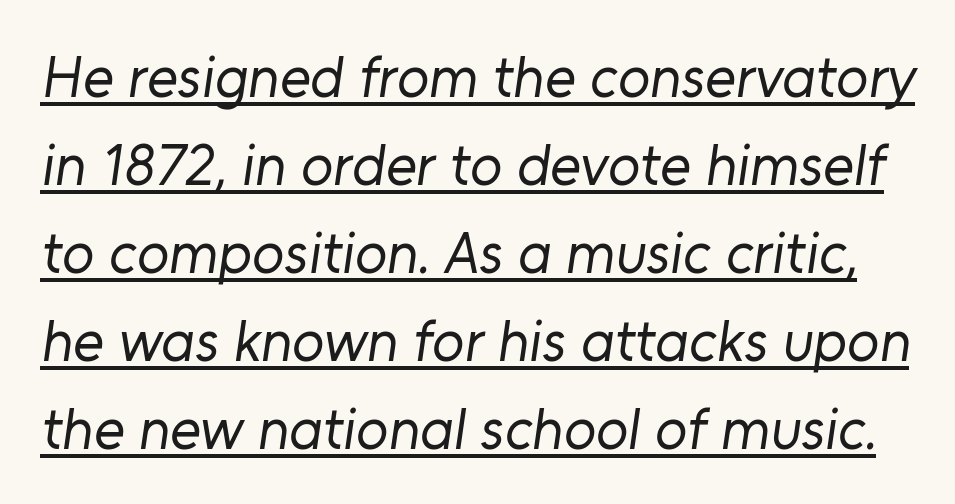
{"serif": "no", "bold": "no", "weight": "regular", "width": "normal", "stroke_contrast": "low", "x_height": "medium", "monospaced": "no", "underline": "yes", "line_spacing": "normal", "line_spacing_ratio": 1.49, "letter_spacing": "normal", "letter_spacing_em": 0.0, "glyph_px": 59}
